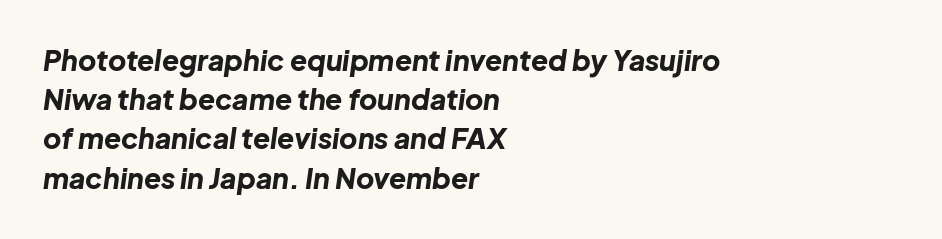
Emphasis by weight is at full strength: bold. Rendered with sloped, italic letterforms. Note the varied advance widths — an 'i' is clearly narrower than an 'm'. The lines in this sample share a left origin and differ only in where they stop. The space directly below the letters is spotless.
